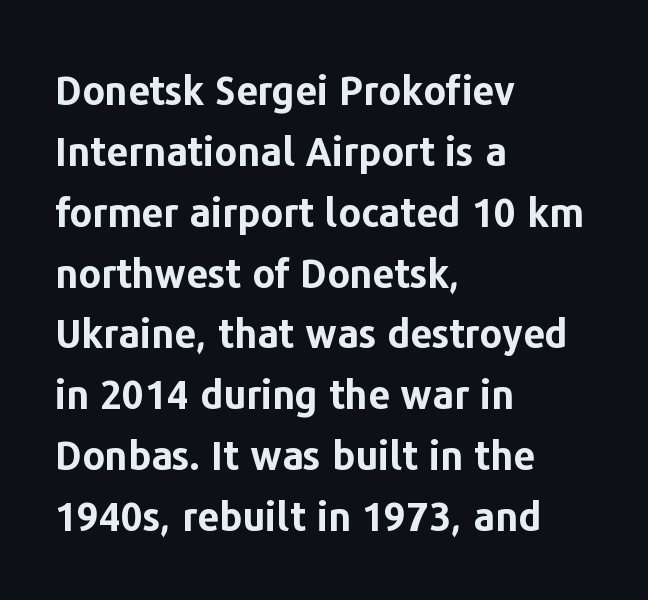
The image shows 39 px bold sans-serif type, upright; set left-aligned, normal line spacing (1.56x), normal letter spacing, not underlined; low stroke contrast and a medium x-height.
